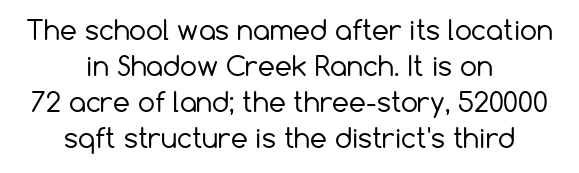
Q: Is the text bold? A: No.
Q: Is the text italic (slanted)? A: No, it is upright.
Q: Is the text underlined? A: No.
Q: How is the paragraph aligned? A: Centered.
Q: Is the spacing between letters normal or unusually wide? A: Normal.
Q: Is the spacing between lines tight, normal or loose? A: Normal.
